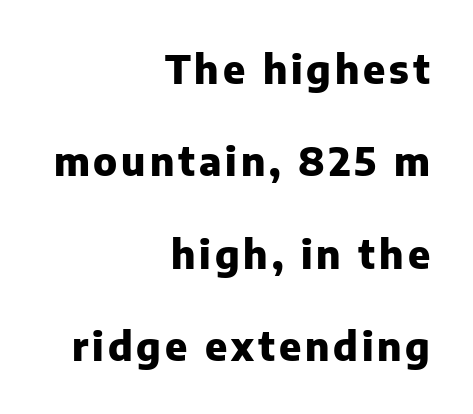
Character widths vary here, with narrow letters taking less room than wide ones. Each row of text sits above clean, open space. Does the leading feel generous? Absolutely, it's lavish. What weight is shown? A full bold with thick strokes. The font family rendered here belongs to the sans-serif group.
